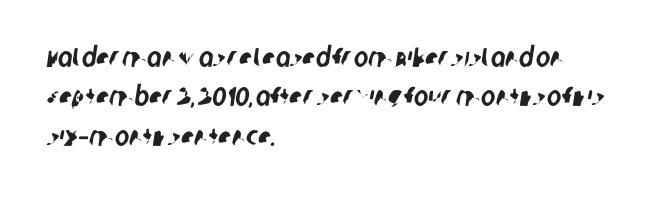
The rows are spaced the way most documents space them. The letters sit at their default tracking, neither squeezed nor spread. The paragraph shown leans on its left margin. The specimen omits any rule beneath the text block's lines.
